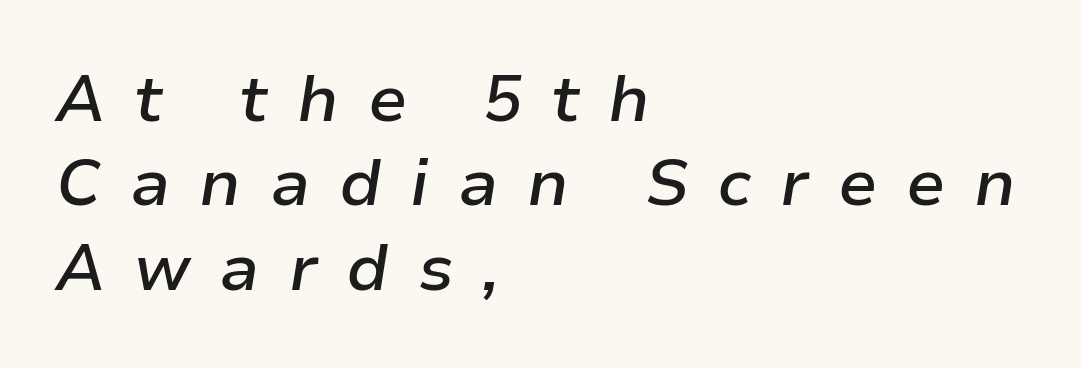
The rag falls on the right side of this text block. Just letters on the line, the space beneath them empty. Proportional: the letters do not fall into vertical columns. Every letter is mildly thick-stroked: semibold rather than bold.
